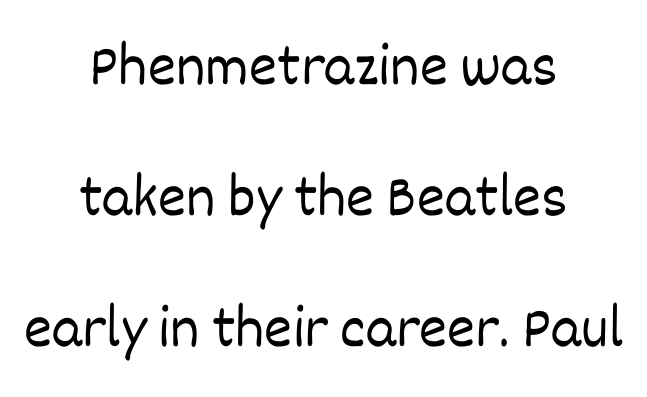
Rows of type keep a wide berth in the vertical direction. These glyphs show unthickened strokes, regular width or finer. No italicization has been applied; the sample stays upright. Has an underline been added? It has not. This sample has the flowing, uneven cadence of proportional lettering. Horizontally, the lines are justified to the midpoint only.
